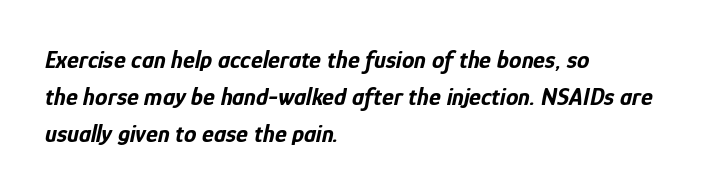
The image shows 25 px bold type, italic (leaning right); set left-aligned, normal line spacing (1.49x), normal letter spacing, not underlined.
